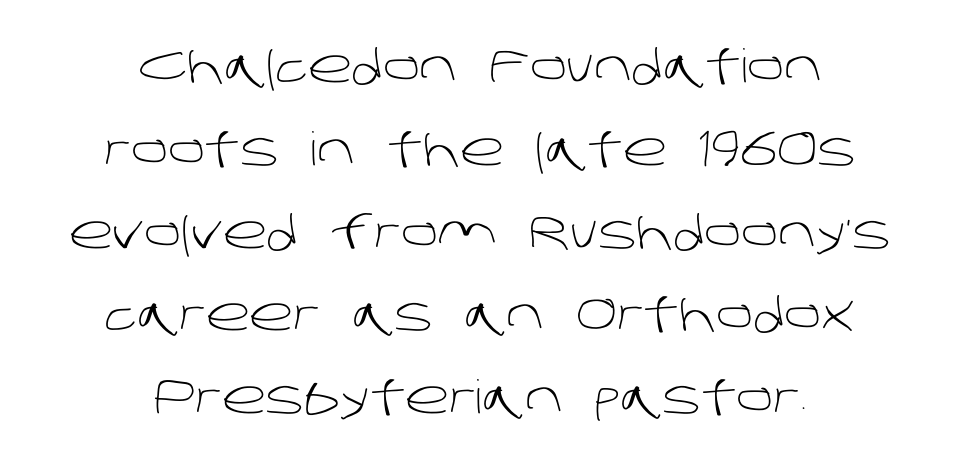
Students, note that the glyphs here touch the page at normal intervals. The passage shown is not underscored anywhere. The face used here is proportionally spaced, like ordinary book or web type. This is not heavy type; no bold has been used. Teacher's note: observe the equal gaps on both sides — that is centered alignment.
